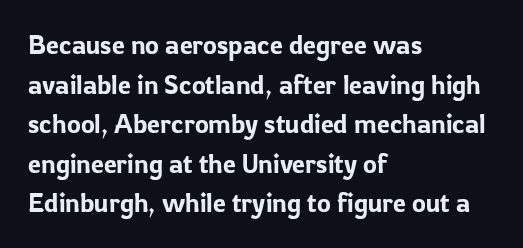
Interline gaps are of average width in this sample. The type sits square on the baseline with zero lean. Just letters on the line, the space beneath them empty. Students, note that the glyphs here touch the page at normal intervals. The rendering anchors every line to the left-hand side.
